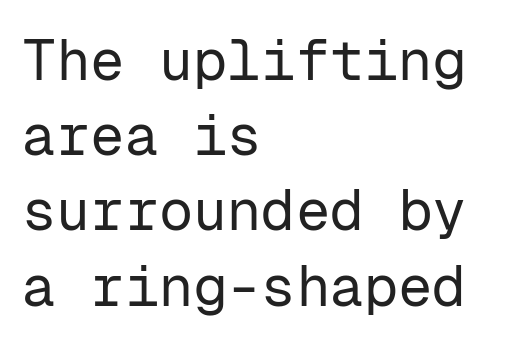
The image shows 57 px regular-weight sans-serif type, upright, monospaced; set left-aligned, normal line spacing (1.32x), normal letter spacing, not underlined; low stroke contrast and a medium x-height.
